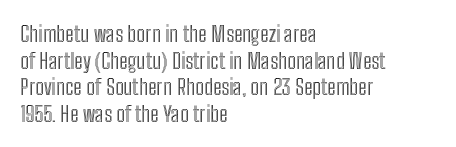
The image shows 22 px text type, upright; set left-aligned, line spacing 1.21x, normal letter spacing, not underlined.
